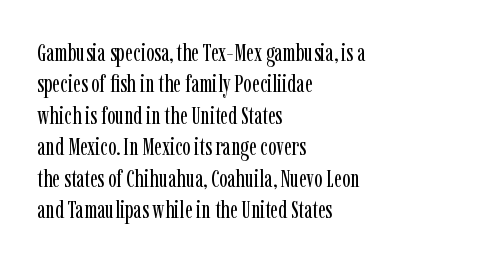
The image shows 25 px text type, upright; set left-aligned, normal line spacing (1.26x), normal letter spacing, not underlined.
